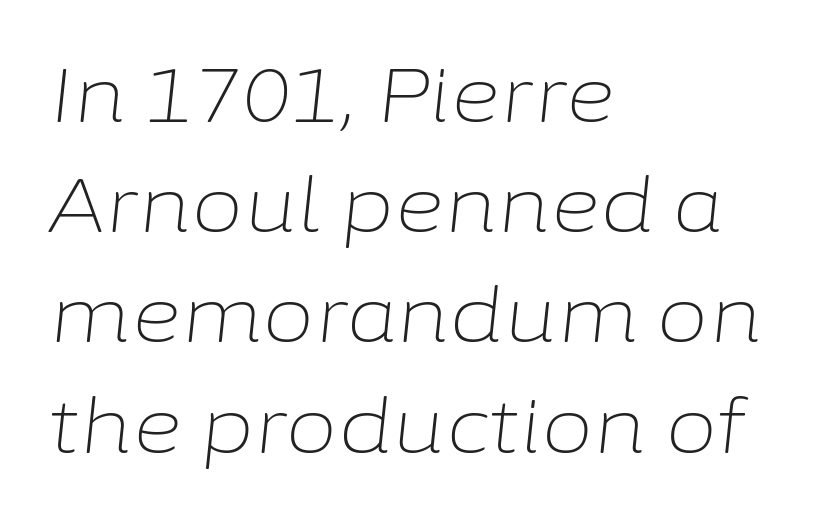
The image shows 76 px light type, italic (leaning right); set left-aligned, normal line spacing (1.45x), normal letter spacing, not underlined; low stroke contrast and a medium x-height.
